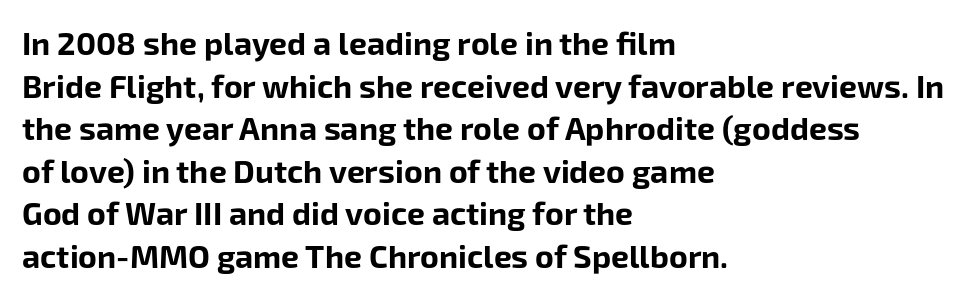
Q: Is the text bold? A: Yes.
Q: Is the text italic (slanted)? A: No, it is upright.
Q: Is the typeface a serif or a sans-serif typeface? A: Sans-serif.
Q: Is the text underlined? A: No.
Q: How is the paragraph aligned? A: Left-aligned.
Q: Is the spacing between letters normal or unusually wide? A: Normal.
Q: Is the spacing between lines tight, normal or loose? A: Normal.
Q: Width (condensed, normal, or wide)? A: Normal.
Q: Stroke contrast? A: Low.
Q: x-height? A: Medium.
Q: Monospaced? A: No.
